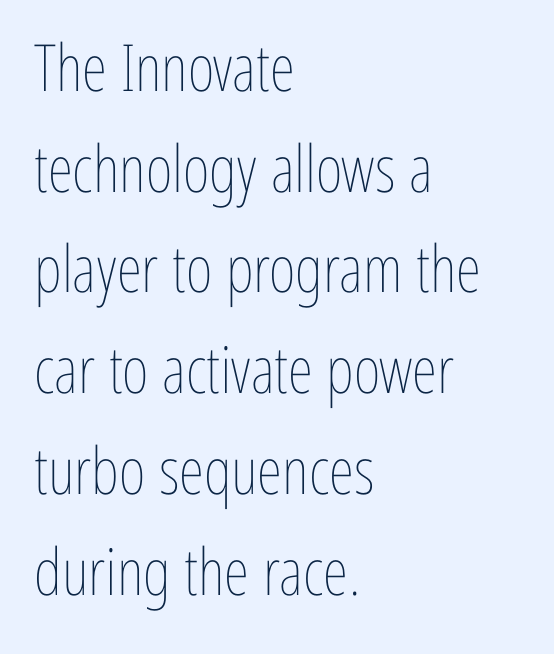
The image shows 65 px thin, condensed type, upright; set left-aligned, normal line spacing (1.55x), normal letter spacing, not underlined; low stroke contrast and a medium x-height.
